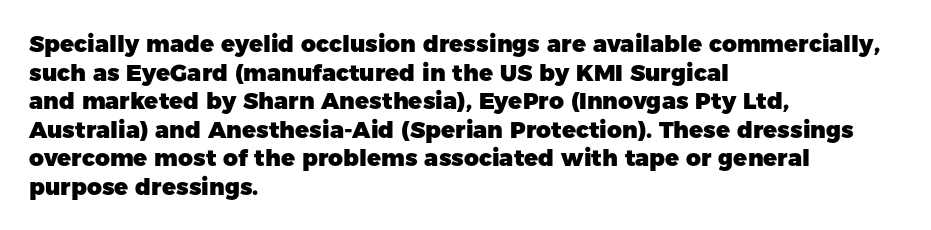
Every character sits straight up, as roman type does. Stroke thickness is high; the sample reads as a true bold. Inter-character spacing is left at the font's built-in metrics. Casual observation: everything's shoved over to the left. The specimen omits any rule beneath the text block's lines.
